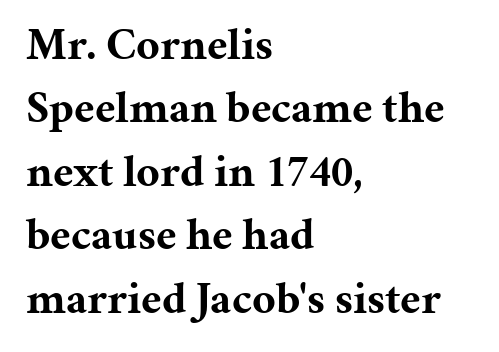
The foot of each line stays bare and open. The leading is moderate, giving the passage an even texture. The lettering stays uniformly vertical, giving the passage a roman look. The text was rendered using a seriffed face with decorative stroke endings. Typesetter's note: full bold, strokes at maximum text heaviness. These lines are rendered in a variable-pitch font.
